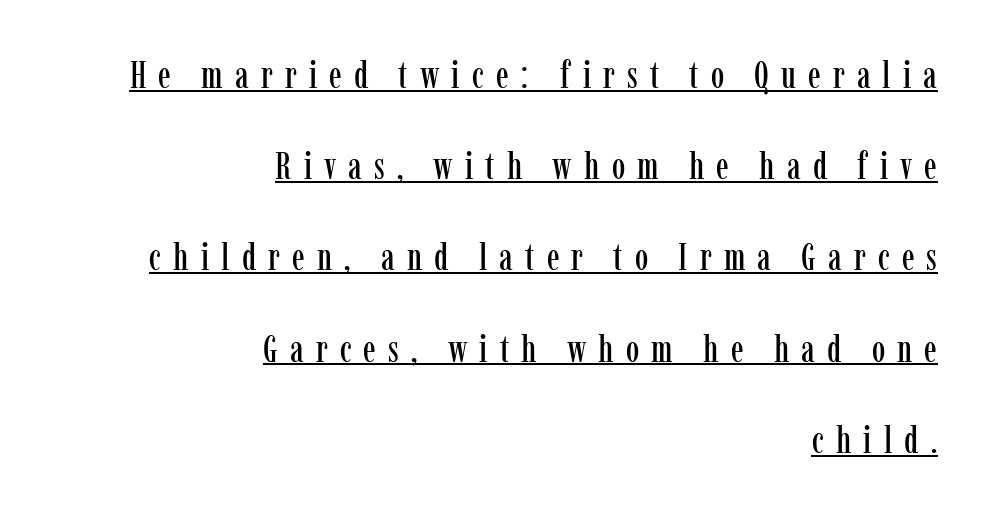
Think of a printed novel: that variable character pitch is what you see here. The lines are quadded right. Unlike a clean sans, this face finishes its strokes with serifs. The sample's only ornament is a line tracing under the words.
